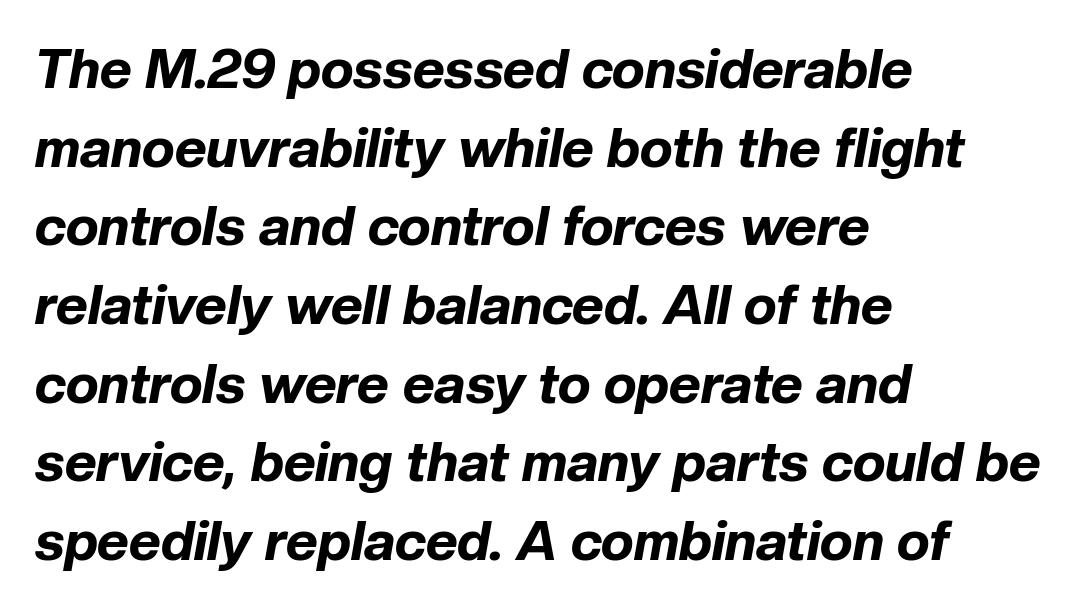
Horizontal alignment here is leftward, the default for most running prose. Spacing verdict: proportional, widths tailored to each character. Unmarked baselines from the first word to the last. Notice how the stems are inclined rather than vertical — that's the hallmark of italics. There is no visible air inserted between adjacent glyphs. The passage shown stacks its lines at a standard gap.
